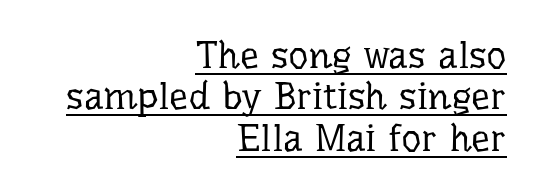
Q: Is the text bold? A: No.
Q: Is the text italic (slanted)? A: No, it is upright.
Q: Is the typeface a serif or a sans-serif typeface? A: Serif.
Q: Is the text underlined? A: Yes.
Q: How is the paragraph aligned? A: Right-aligned.
Q: Is the spacing between letters normal or unusually wide? A: Normal.
Q: Is the spacing between lines tight, normal or loose? A: Tight.
Q: Width (condensed, normal, or wide)? A: Normal.
Q: Stroke contrast? A: Low.
Q: x-height? A: Medium.
Q: Monospaced? A: No.
